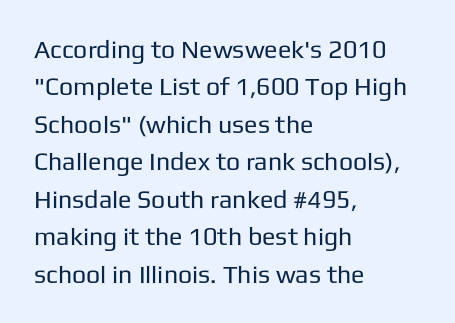
The image shows 25 px text type, upright; set left-aligned, normal line spacing (1.5x), normal letter spacing, not underlined.
